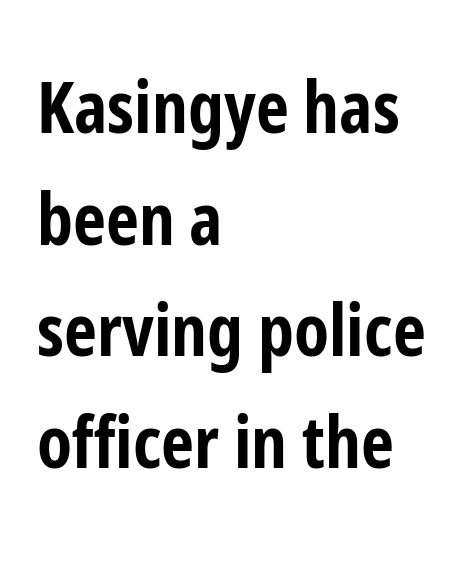
Q: Is the text bold? A: Yes.
Q: Is the text italic (slanted)? A: No, it is upright.
Q: Is the typeface a serif or a sans-serif typeface? A: Sans-serif.
Q: Is the text underlined? A: No.
Q: How is the paragraph aligned? A: Left-aligned.
Q: Is the spacing between letters normal or unusually wide? A: Normal.
Q: Is the spacing between lines tight, normal or loose? A: Normal.
Q: Width (condensed, normal, or wide)? A: Condensed.
Q: Stroke contrast? A: Low.
Q: x-height? A: Medium.
Q: Monospaced? A: No.
